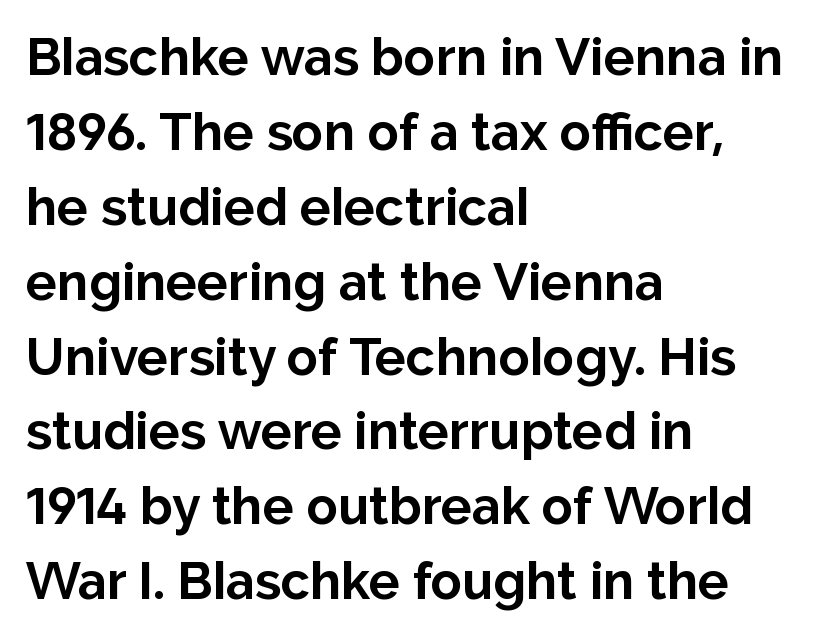
The image shows 52 px bold sans-serif type, upright; set left-aligned, normal line spacing (1.44x), normal letter spacing, not underlined; low stroke contrast and a medium x-height.
